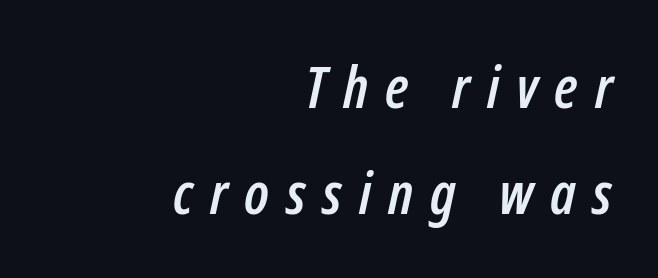
These lines are rendered in a variable-pitch font. The text carries the slant typical of an italic or oblique font. Where is the straight margin? On the right. Each row of text sits above clean, open space. Someone cranked the tracking dial way up on this one.
